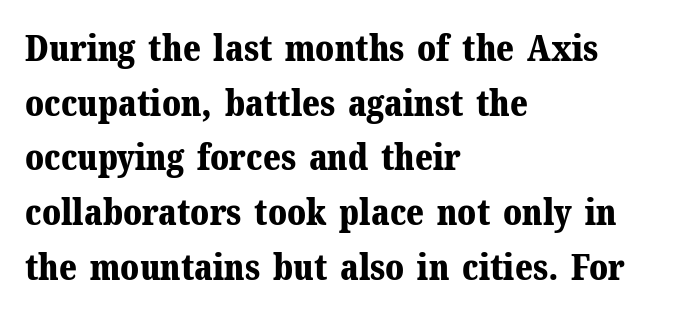
The image shows 36 px bold serif type, upright; set left-aligned, normal line spacing (1.52x), normal letter spacing, not underlined; medium stroke contrast and a medium x-height.
